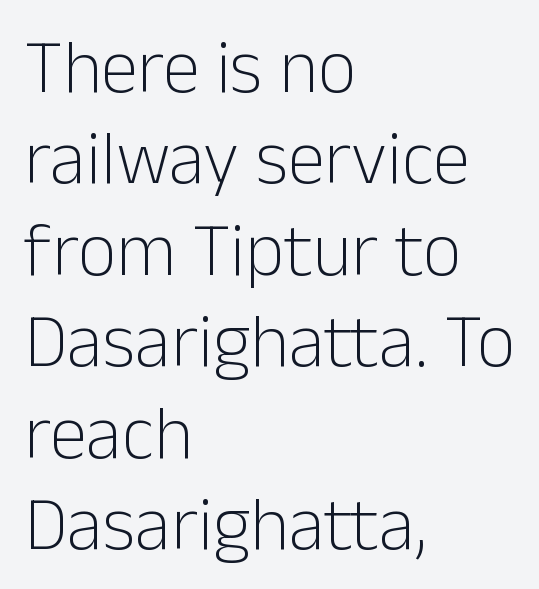
The image shows 75 px light sans-serif type, upright; set left-aligned, line spacing 1.22x, normal letter spacing, not underlined; low stroke contrast and a medium x-height.
